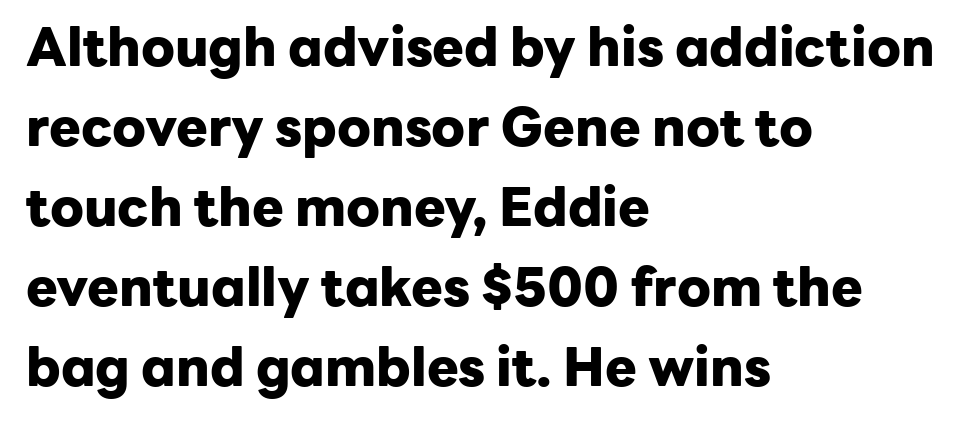
{"serif": "no", "italic": "no", "bold": "yes", "weight": "heavy", "width": "normal", "stroke_contrast": "low", "x_height": "medium", "monospaced": "no", "underline": "no", "align": "left", "line_spacing": "normal", "line_spacing_ratio": 1.51, "letter_spacing": "normal", "letter_spacing_em": 0.0, "glyph_px": 53}
